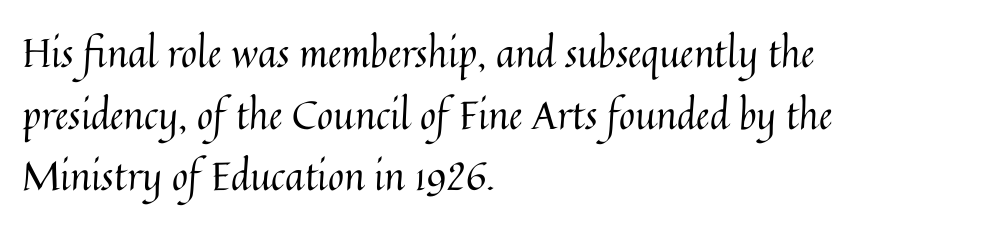
Q: Is the text bold? A: No.
Q: Is the text italic (slanted)? A: Yes.
Q: Is the text underlined? A: No.
Q: How is the paragraph aligned? A: Left-aligned.
Q: Is the spacing between letters normal or unusually wide? A: Normal.
Q: Is the spacing between lines tight, normal or loose? A: Normal.
Q: Width (condensed, normal, or wide)? A: Normal.
Q: Stroke contrast? A: Medium.
Q: x-height? A: Medium.
Q: Monospaced? A: No.
